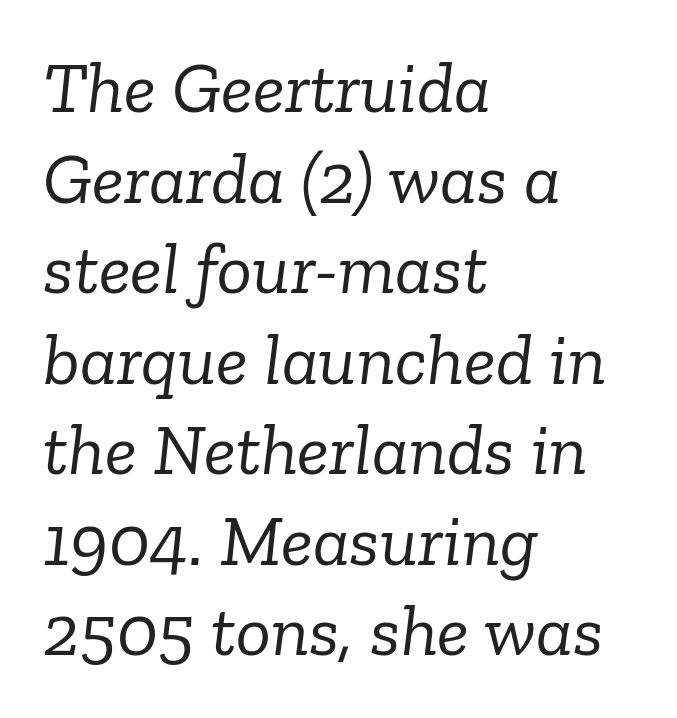
The image shows 73 px light serif type, italic (leaning right); set left-aligned, line spacing 1.24x, normal letter spacing, not underlined; low stroke contrast and a medium x-height.
